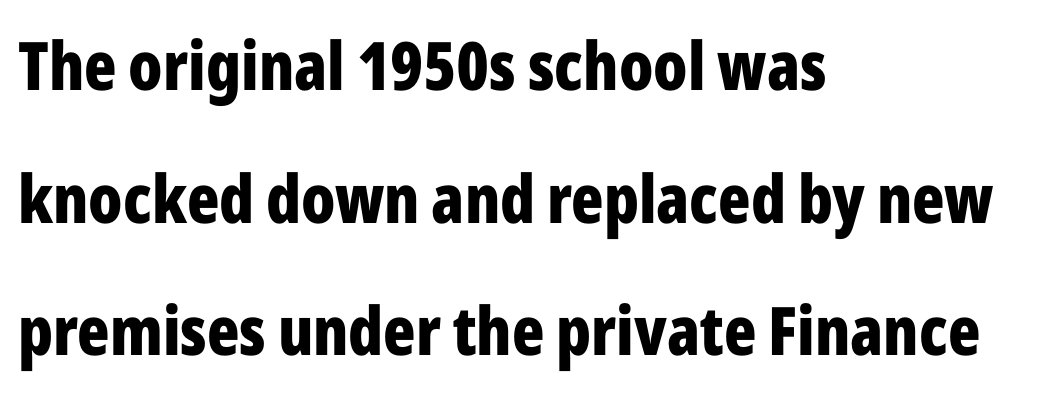
Q: Is the text bold? A: Yes.
Q: Is the text italic (slanted)? A: No, it is upright.
Q: Is the typeface a serif or a sans-serif typeface? A: Sans-serif.
Q: Is the text underlined? A: No.
Q: How is the paragraph aligned? A: Left-aligned.
Q: Is the spacing between letters normal or unusually wide? A: Normal.
Q: Is the spacing between lines tight, normal or loose? A: Loose.
Q: Width (condensed, normal, or wide)? A: Condensed.
Q: Stroke contrast? A: Low.
Q: x-height? A: Medium.
Q: Monospaced? A: No.
